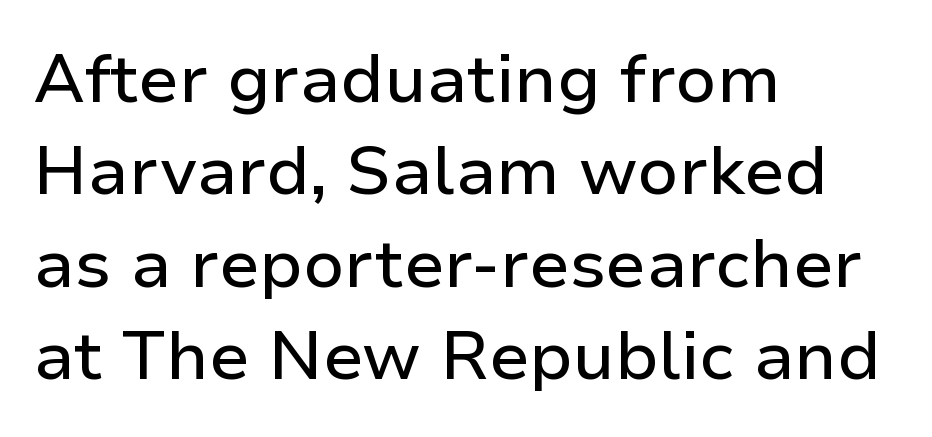
{"serif": "no", "italic": "no", "width": "normal", "stroke_contrast": "low", "x_height": "medium", "monospaced": "no", "underline": "no", "align": "left", "line_spacing": "normal", "line_spacing_ratio": 1.36, "letter_spacing": "normal", "letter_spacing_em": 0.0, "glyph_px": 68}
